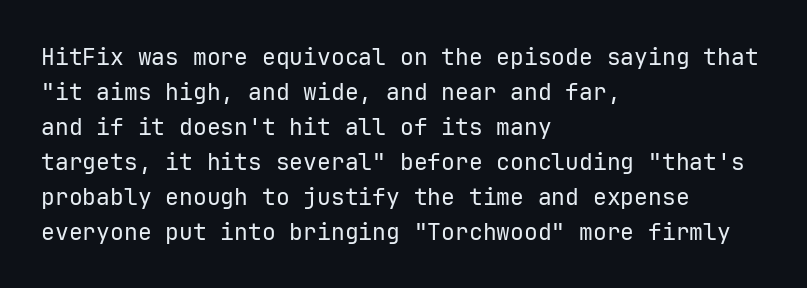
The image shows 23 px text type, upright; set left-aligned, normal line spacing (1.52x), normal letter spacing, not underlined.
